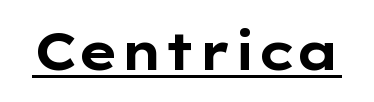
Q: Is the text bold? A: Yes.
Q: Is the text italic (slanted)? A: No, it is upright.
Q: Is the typeface a serif or a sans-serif typeface? A: Sans-serif.
Q: Is the text underlined? A: Yes.
Q: Is the spacing between letters normal or unusually wide? A: Normal.
Q: Width (condensed, normal, or wide)? A: Wide.
Q: Stroke contrast? A: Low.
Q: x-height? A: Medium.
Q: Monospaced? A: No.
